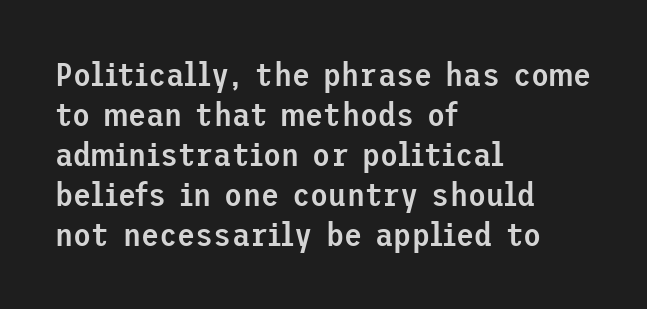
{"serif": "no", "italic": "no", "bold": "semi", "weight": "semibold", "width": "normal", "stroke_contrast": "low", "x_height": "medium", "underline": "no", "align": "left", "line_spacing_ratio": 1.21, "letter_spacing": "normal", "letter_spacing_em": 0.0, "glyph_px": 33}
